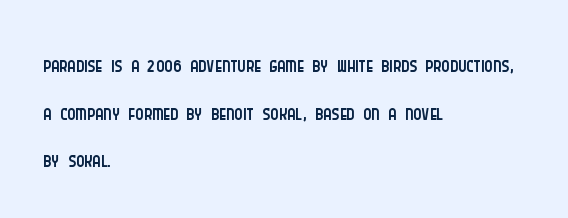
Is this a fixed-width face? No — the glyphs have proportional, varying widths. The lines are quadded left. The type family on display is of the sans-serif kind. Glance below the letters and you will spot only blank space. The lines sit at an ordinary, default distance from one another. The letters look calm and open, with moderate or lighter stems.
